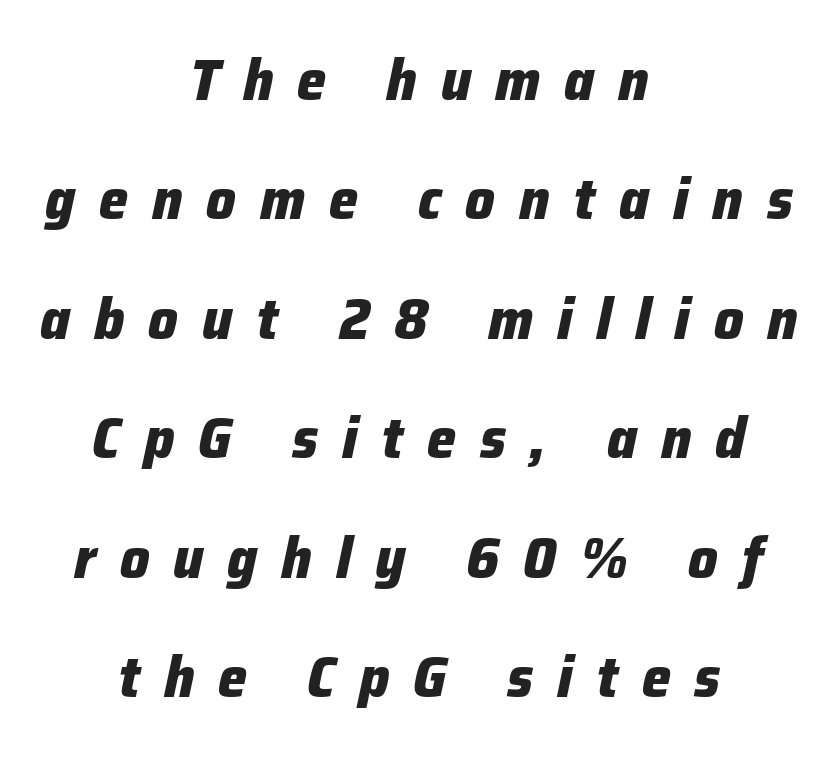
The image shows 58 px heavy type, italic (leaning right); set centered, loose line spacing (2.06x), unusually wide letter spacing (+0.41 em), not underlined; low stroke contrast and a medium x-height.
